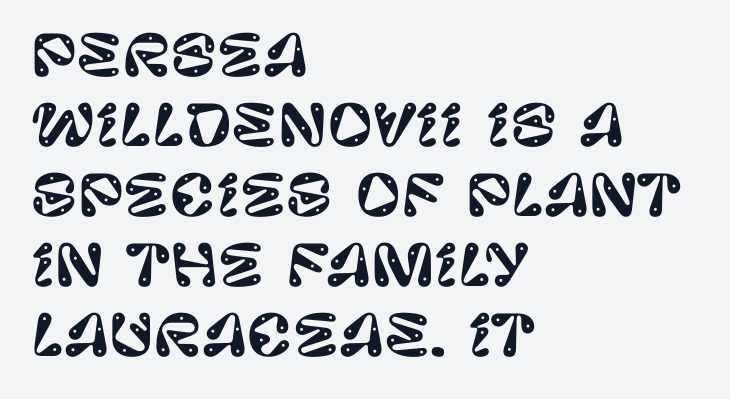
Is the letter spacing exaggerated? No — it looks like the ordinary default. The type family on display is of the sans-serif kind. Line starts are locked; line ends wander. The letters advance in unequal steps, a hallmark of proportional type.
